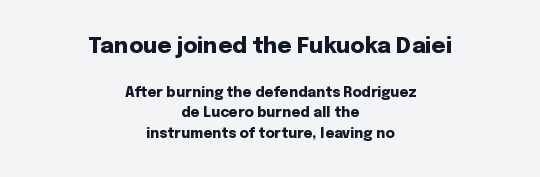
The image shows 22 px bold type, upright; set centered, normal line spacing (1.46x), normal letter spacing, not underlined; the first (top) block is 1.57x larger.
